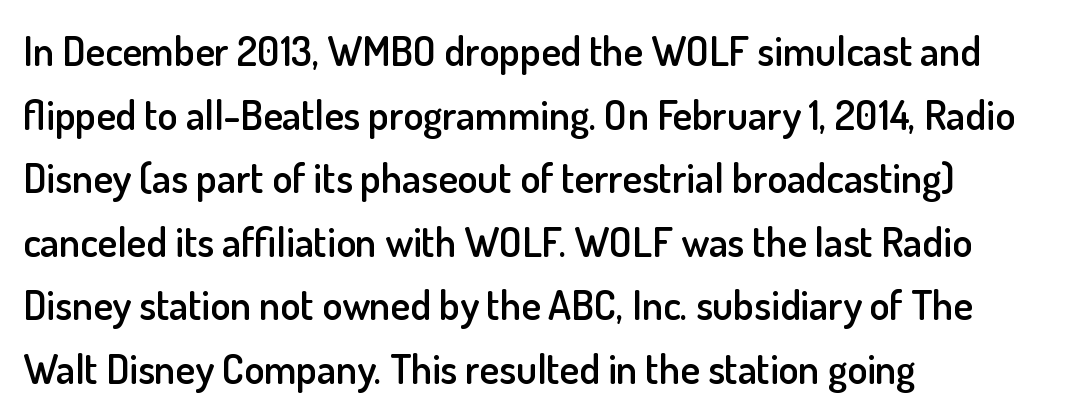
Q: Is the text bold? A: Semi-bold.
Q: Is the text italic (slanted)? A: No, it is upright.
Q: Is the typeface a serif or a sans-serif typeface? A: Sans-serif.
Q: Is the text underlined? A: No.
Q: How is the paragraph aligned? A: Left-aligned.
Q: Is the spacing between letters normal or unusually wide? A: Normal.
Q: Is the spacing between lines tight, normal or loose? A: Normal.
Q: Width (condensed, normal, or wide)? A: Normal.
Q: Stroke contrast? A: Low.
Q: x-height? A: Small.
Q: Monospaced? A: No.
